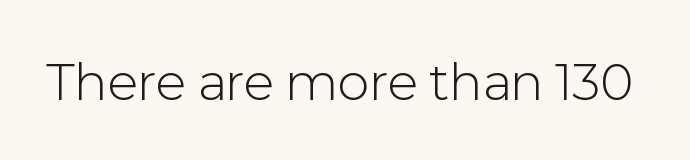
The image shows 55 px light sans-serif type, upright; set normal letter spacing, not underlined; a medium x-height.
